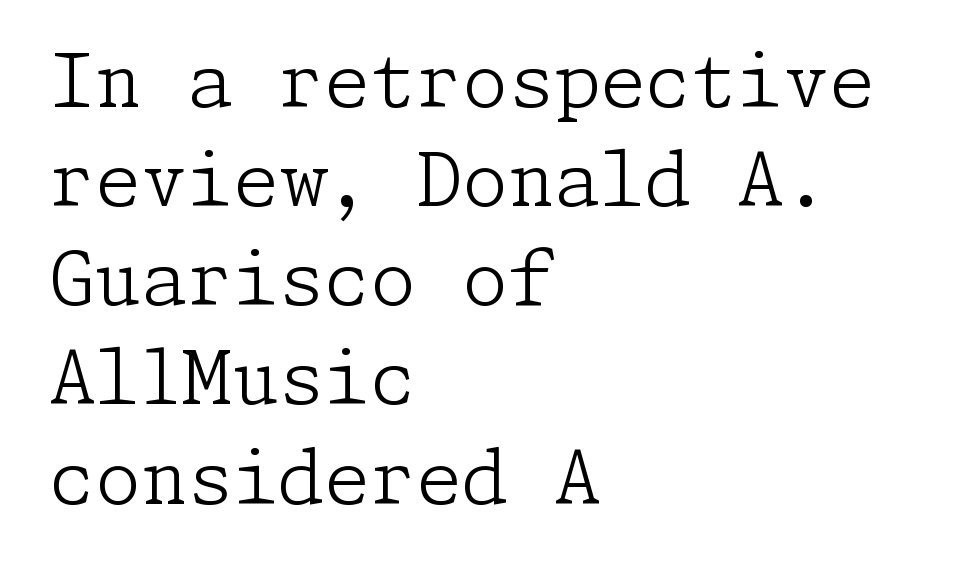
Does the copy run flush right? No — it runs flush left. Honestly, there is no underline to notice here at all. A typesetter would mark this as roman, not italic. Are there feet on the stems? There are — it's a serif.
